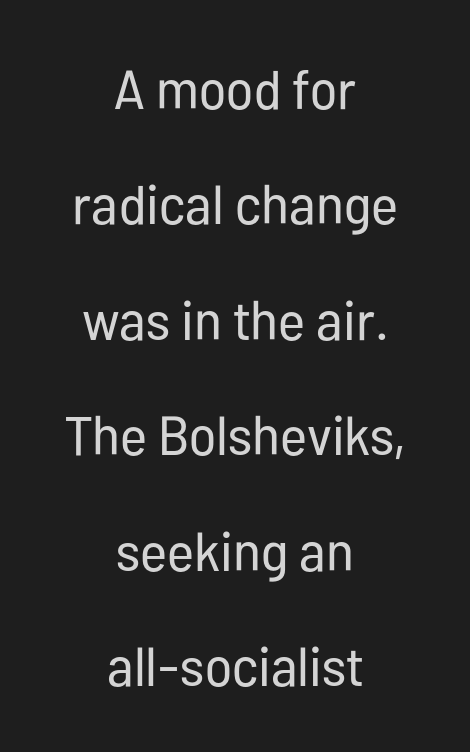
The image shows 55 px regular-weight, condensed sans-serif type, upright; set centered, loose line spacing (2.1x), normal letter spacing, not underlined; low stroke contrast and a medium x-height.
